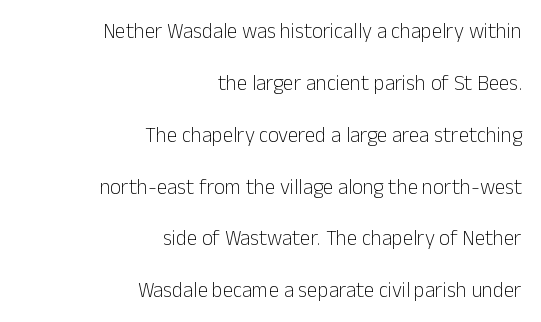
The font's upright variant was chosen for this text. The letters sit at their default tracking, neither squeezed nor spread. You could fit nearly another row in the gap between these rows. Does the copy run flush right? Yes — the right margin is perfectly even. The characters are drawn with everyday or finer stroke widths. Letters rest on an invisible, unmarked baseline.
